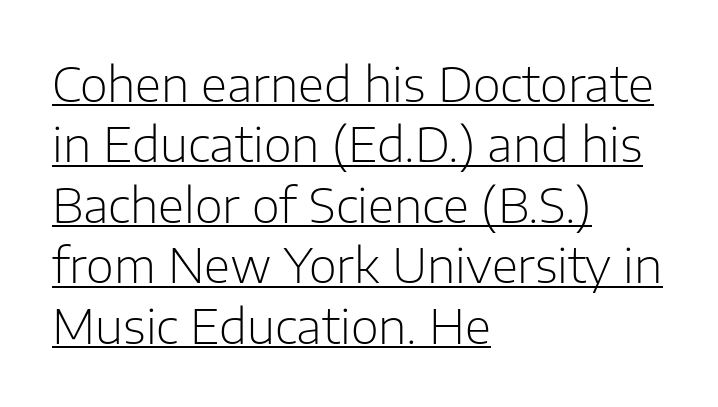
{"serif": "no", "italic": "no", "bold": "no", "weight": "light", "width": "normal", "stroke_contrast": "low", "x_height": "medium", "monospaced": "no", "underline": "yes", "align": "left", "line_spacing": "normal", "line_spacing_ratio": 1.26, "letter_spacing": "normal", "letter_spacing_em": 0.0, "glyph_px": 48}
